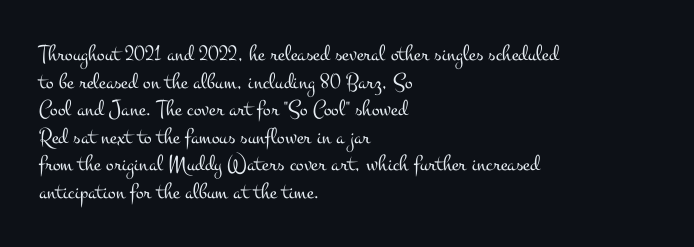
{"bold": "no", "underline": "no", "align": "left", "line_spacing_ratio": 1.2, "letter_spacing": "normal", "letter_spacing_em": 0.0, "glyph_px": 23}
